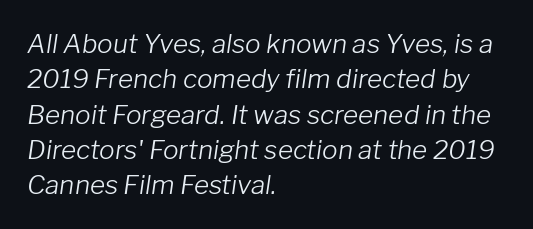
{"italic": "yes", "lean": "right", "slant_degrees": 8, "bold": "no", "underline": "no", "align": "left", "line_spacing": "normal", "line_spacing_ratio": 1.36, "letter_spacing": "normal", "letter_spacing_em": 0.0, "glyph_px": 26}
